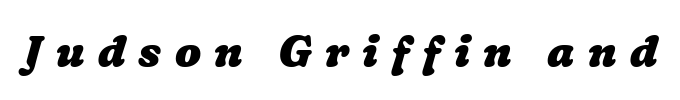
{"bold": "yes", "weight": "heavy", "width": "wide", "stroke_contrast": "low", "x_height": "medium", "monospaced": "no", "underline": "no", "letter_spacing": "wide", "letter_spacing_em": 0.31, "glyph_px": 43}
